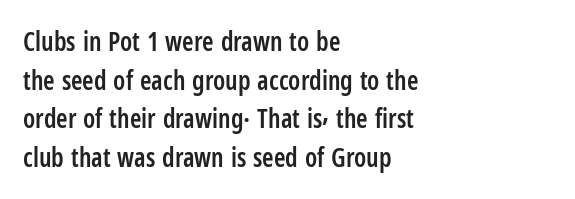
The image shows 26 px text type, upright; set left-aligned, normal line spacing (1.49x), normal letter spacing, not underlined.
